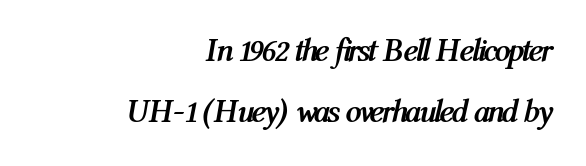
The image shows 32 px semibold, condensed type, italic (leaning right); set right-aligned, loose line spacing (1.92x), normal letter spacing, not underlined; medium stroke contrast and a medium x-height.
